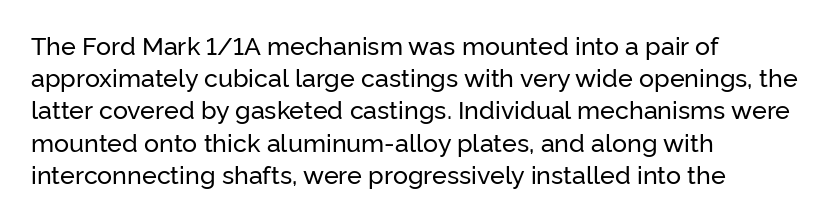
Q: Is the text italic (slanted)? A: No, it is upright.
Q: Is the text underlined? A: No.
Q: How is the paragraph aligned? A: Left-aligned.
Q: Is the spacing between letters normal or unusually wide? A: Normal.
Q: Is the spacing between lines tight, normal or loose? A: Normal.
